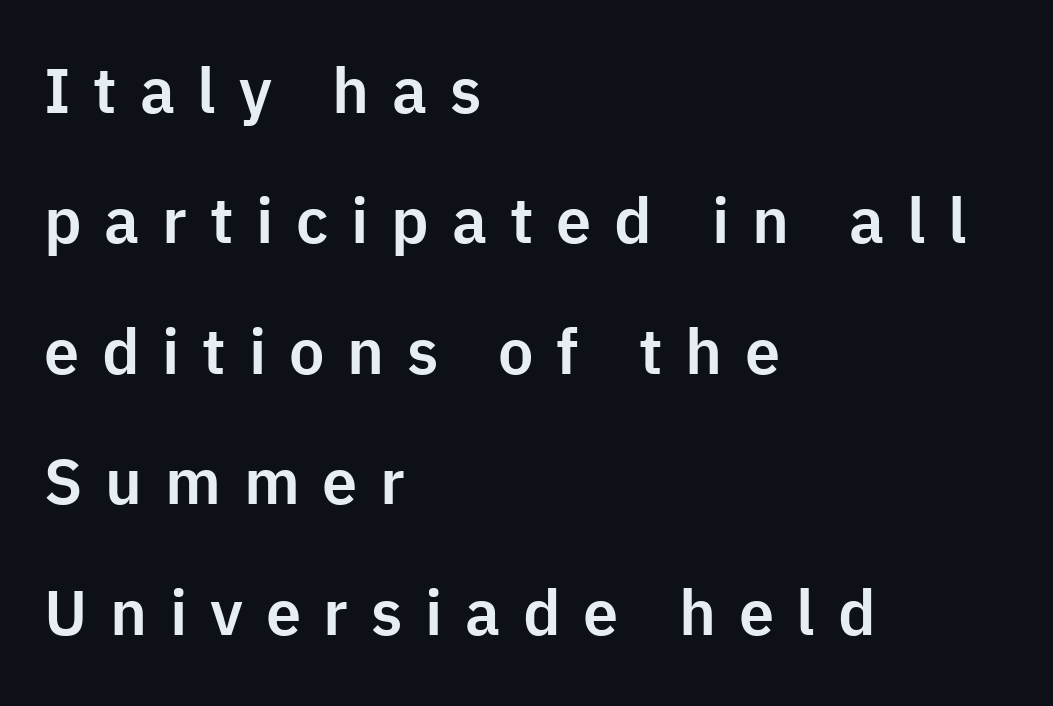
The image shows 63 px sans-serif type, upright; set left-aligned, loose line spacing (2.07x), unusually wide letter spacing (+0.36 em), not underlined; low stroke contrast and a medium x-height.
